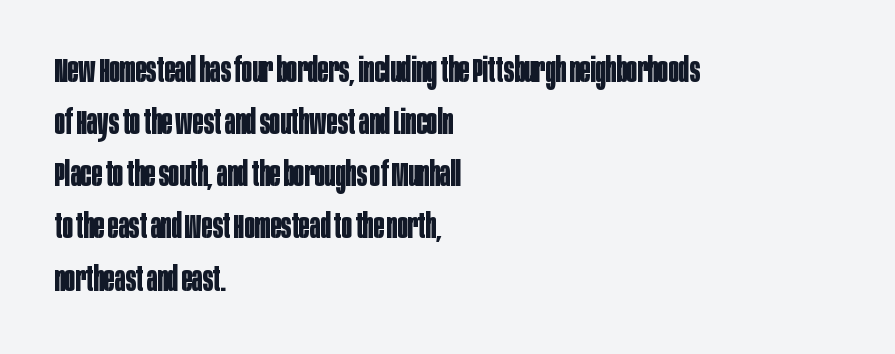
Caption: multi-line text, flush left, ragged right. Descenders hang freely into open space. Normally led — the rows are evenly, conventionally spaced. Students, this is bold: see how much ink each stroke carries. Posture: straight, roman, zero tilt. Here the designer chose a conventional face with non-uniform glyph widths.
